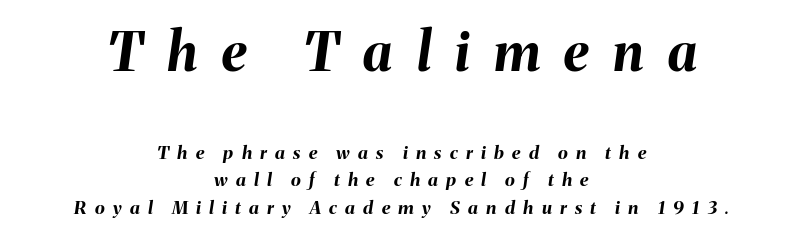
{"italic": "yes", "lean": "right", "slant_degrees": 8, "bold": "yes", "weight": "bold", "width": "normal", "stroke_contrast": "medium", "x_height": "medium", "monospaced": "no", "underline": "no", "align": "center", "line_spacing": "normal", "line_spacing_ratio": 1.52, "letter_spacing": "wide", "letter_spacing_em": 0.46, "larger_block": "first", "size_ratio": 2.94, "glyph_px": 53}
